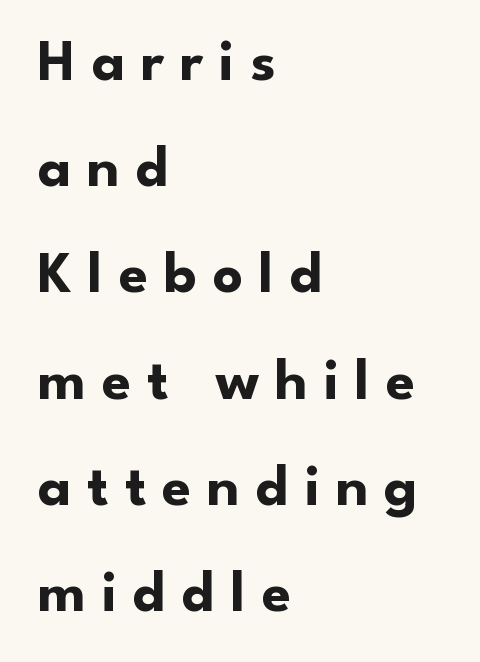
Characters follow at a spacing far wider than the type designer built in. Left-aligned paragraph, ragged on the right. Glance below the letters and you will spot only blank space. These lines are composed in type without serifs. It's the straight-up-and-down kind of type.
